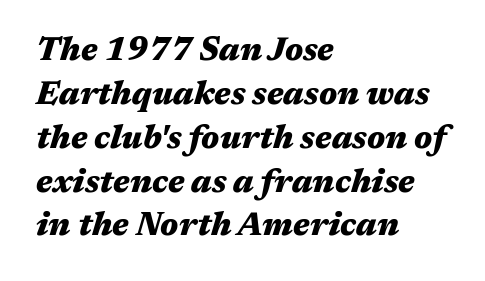
Typographic density is high because the face is bold. Proportional: the letters do not fall into vertical columns. Horizontal alignment here is leftward, the default for most running prose. Any mark beneath the type? The region is blank.
